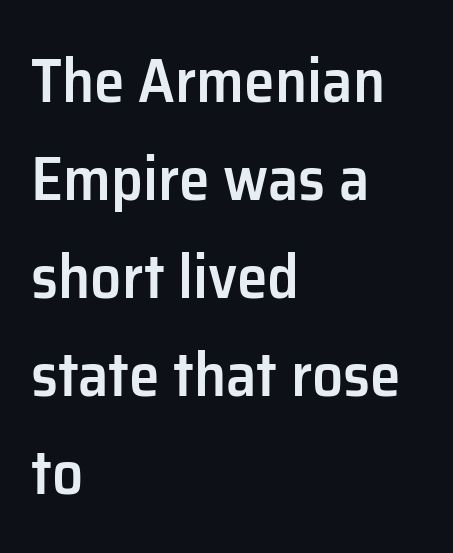
Q: Is the text bold? A: Semi-bold.
Q: Is the text italic (slanted)? A: No, it is upright.
Q: Is the typeface a serif or a sans-serif typeface? A: Sans-serif.
Q: Is the text underlined? A: No.
Q: How is the paragraph aligned? A: Left-aligned.
Q: Is the spacing between letters normal or unusually wide? A: Normal.
Q: Is the spacing between lines tight, normal or loose? A: Normal.
Q: Width (condensed, normal, or wide)? A: Normal.
Q: Stroke contrast? A: Low.
Q: x-height? A: Medium.
Q: Monospaced? A: No.
